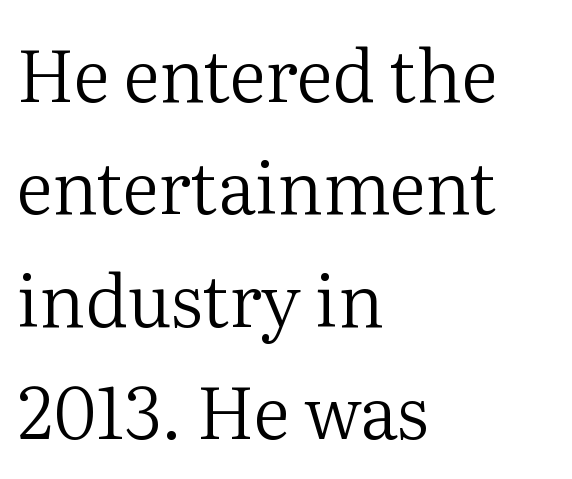
{"serif": "yes", "italic": "no", "bold": "no", "weight": "regular", "width": "normal", "stroke_contrast": "medium", "x_height": "medium", "monospaced": "no", "underline": "no", "align": "left", "line_spacing": "normal", "line_spacing_ratio": 1.56, "letter_spacing": "normal", "letter_spacing_em": 0.0, "glyph_px": 72}
